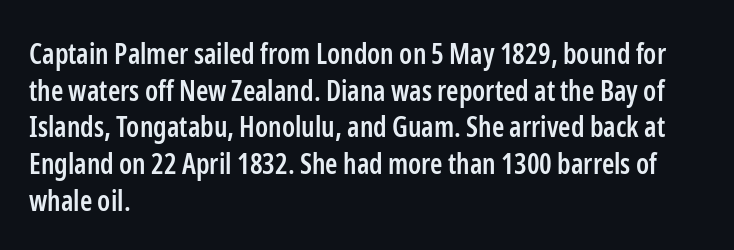
Q: Is the text bold? A: Semi-bold.
Q: Is the text italic (slanted)? A: No, it is upright.
Q: Is the typeface a serif or a sans-serif typeface? A: Sans-serif.
Q: Is the text underlined? A: No.
Q: How is the paragraph aligned? A: Left-aligned.
Q: Is the spacing between letters normal or unusually wide? A: Normal.
Q: Is the spacing between lines tight, normal or loose? A: Normal.
Q: Width (condensed, normal, or wide)? A: Condensed.
Q: Stroke contrast? A: Low.
Q: x-height? A: Medium.
Q: Monospaced? A: No.
